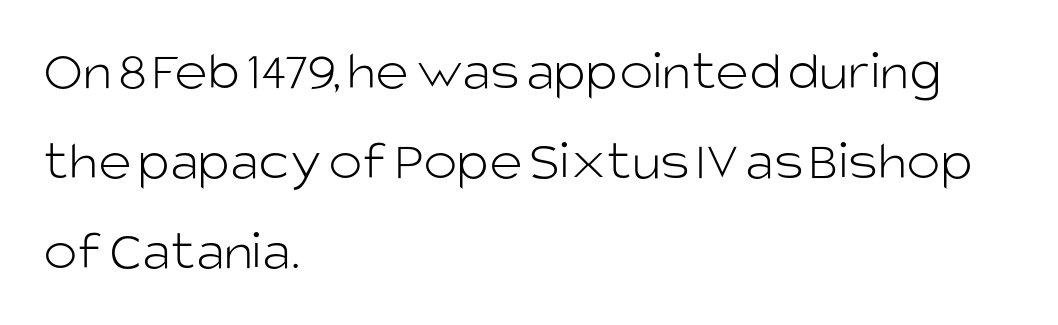
{"serif": "no", "italic": "no", "bold": "no", "weight": "light", "width": "normal", "stroke_contrast": "low", "x_height": "large", "monospaced": "no", "underline": "no", "align": "left", "line_spacing": "normal", "line_spacing_ratio": 1.58, "letter_spacing": "normal", "letter_spacing_em": 0.0, "glyph_px": 57}
